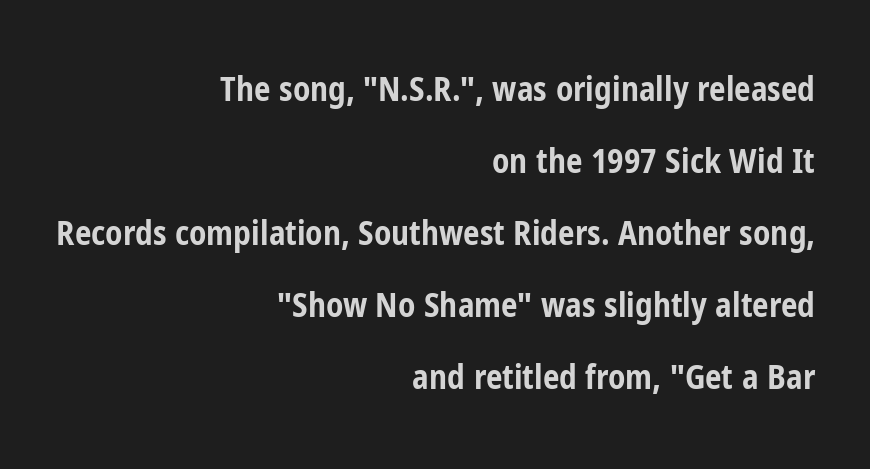
Students, observe: this is what heavily led, spacious text looks like. Layout note: lines flush right. A typesetter would call this proportional, since set widths differ per character. Note: no serifs on the glyphs. When letters stand straight like this, we call the style roman or upright. Descenders are the only things crossing below the line.
